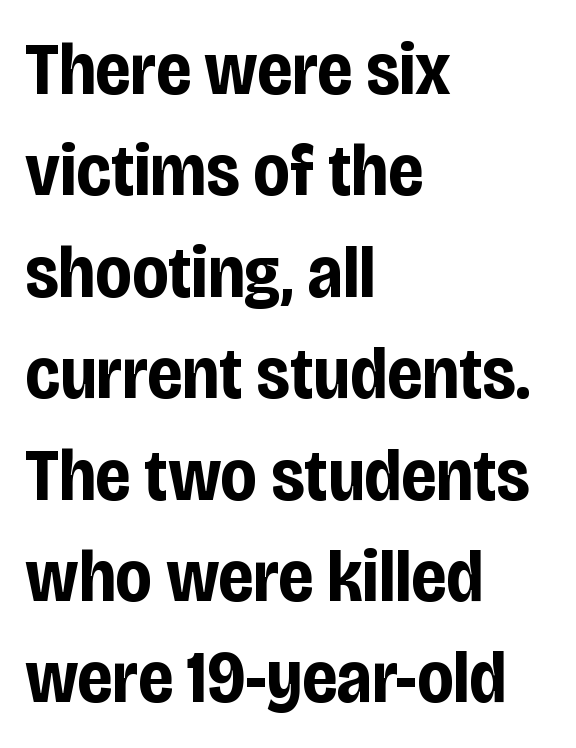
The image shows 74 px bold, condensed sans-serif type, upright; set left-aligned, normal line spacing (1.37x), normal letter spacing, not underlined; low stroke contrast and a large x-height.
